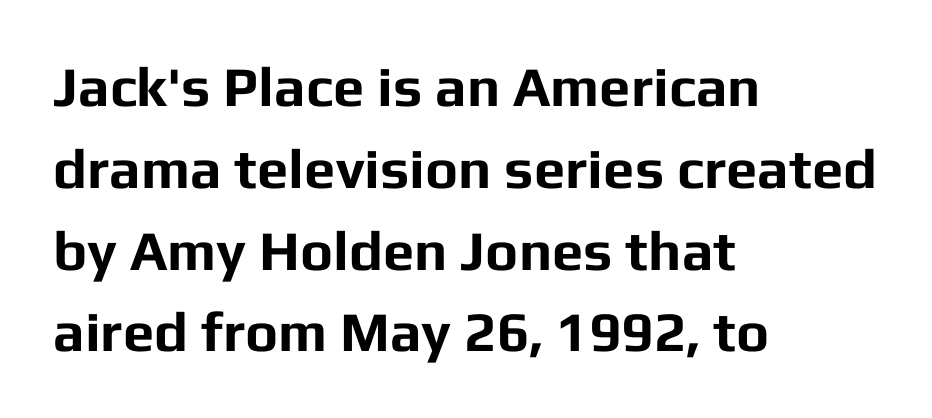
The image shows 56 px bold sans-serif type, upright; set left-aligned, normal line spacing (1.46x), normal letter spacing, not underlined; low stroke contrast and a medium x-height.
